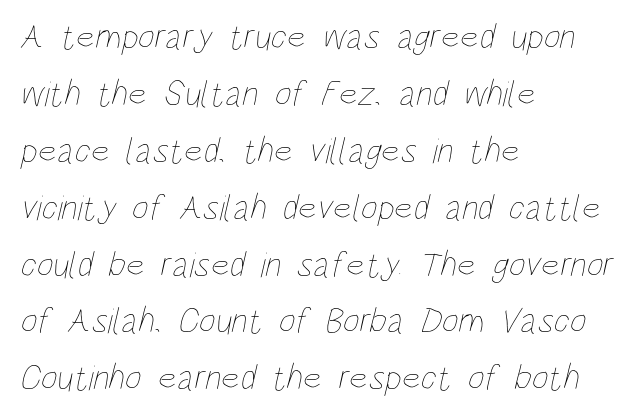
The image shows 36 px thin, condensed type; set left-aligned, normal line spacing (1.58x), normal letter spacing, not underlined; low stroke contrast and a large x-height.
